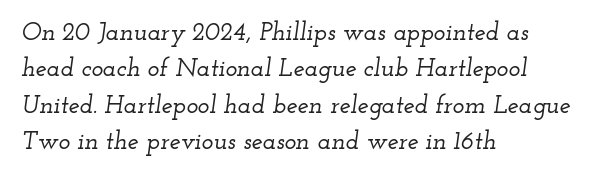
Q: Is the text italic (slanted)? A: Yes, it leans right by about 12 degrees.
Q: Is the text underlined? A: No.
Q: How is the paragraph aligned? A: Left-aligned.
Q: Is the spacing between letters normal or unusually wide? A: Normal.
Q: Is the spacing between lines tight, normal or loose? A: Normal.
